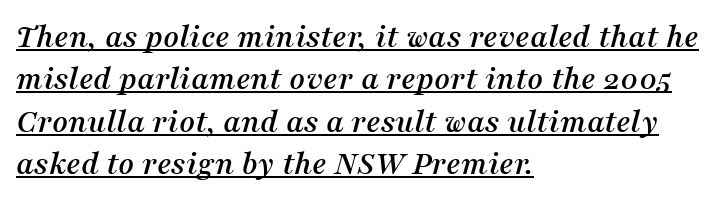
Q: Is the text italic (slanted)? A: Yes, it leans right by about 16 degrees.
Q: Is the typeface a serif or a sans-serif typeface? A: Serif.
Q: Is the text underlined? A: Yes.
Q: How is the paragraph aligned? A: Left-aligned.
Q: Is the spacing between letters normal or unusually wide? A: Normal.
Q: Is the spacing between lines tight, normal or loose? A: Normal.
Q: Width (condensed, normal, or wide)? A: Normal.
Q: Stroke contrast? A: Medium.
Q: x-height? A: Medium.
Q: Monospaced? A: No.
